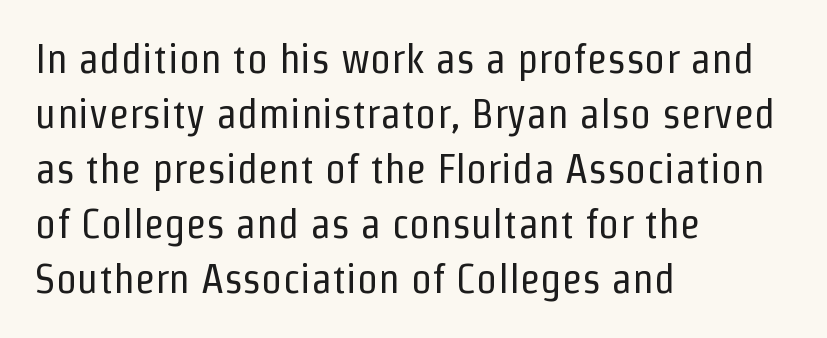
Notice how the passage keeps a crisp vertical edge on the left only. Is this a fixed-width face? No — the glyphs have proportional, varying widths. Tracking value appears to be zero — textbook default spacing. The area under the type is left untouched. This is sans-serif lettering, the kind often seen on screens and signage. Style check: upright.
